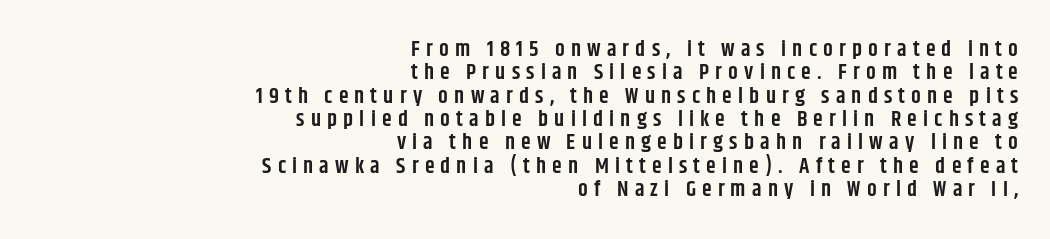
Q: Is the text bold? A: Semi-bold.
Q: Is the text italic (slanted)? A: No, it is upright.
Q: Is the text underlined? A: No.
Q: How is the paragraph aligned? A: Right-aligned.
Q: Is the spacing between letters normal or unusually wide? A: Unusually wide.
Q: Is the spacing between lines tight, normal or loose? A: Tight.
